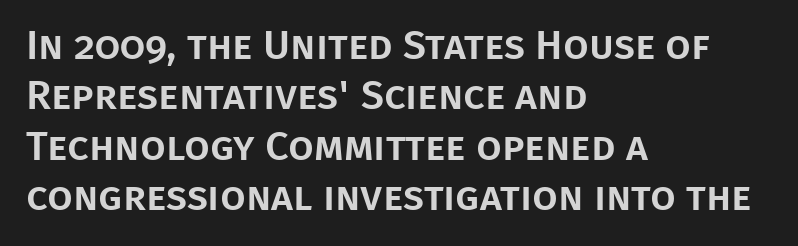
{"serif": "no", "italic": "no", "width": "normal", "stroke_contrast": "low", "x_height": "large", "monospaced": "no", "underline": "no", "align": "left", "line_spacing_ratio": 1.23, "letter_spacing": "normal", "letter_spacing_em": 0.0, "glyph_px": 41}
